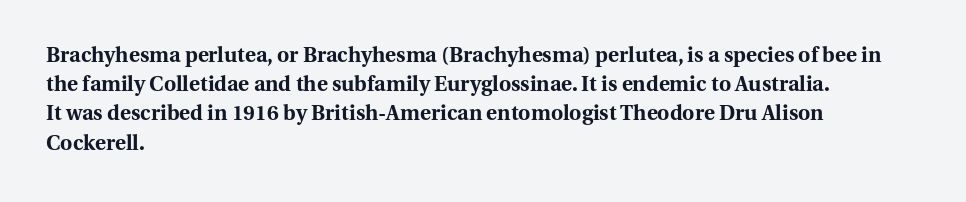
Q: Is the text bold? A: Yes.
Q: Is the text italic (slanted)? A: No, it is upright.
Q: Is the text underlined? A: No.
Q: How is the paragraph aligned? A: Left-aligned.
Q: Is the spacing between letters normal or unusually wide? A: Normal.
Q: Is the spacing between lines tight, normal or loose? A: Normal.
